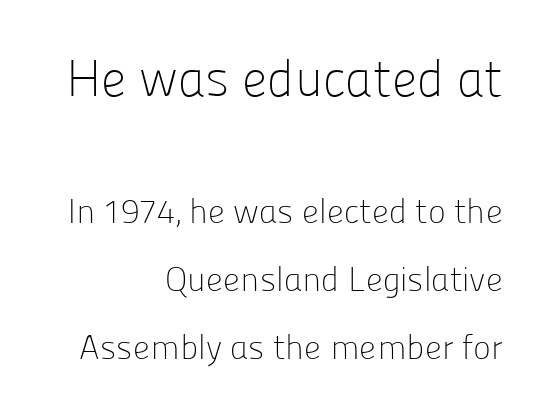
The image shows 51 px light sans-serif type, upright; set right-aligned, loose line spacing (2.0x), normal letter spacing, not underlined; the first (top) block is 1.5x larger; low stroke contrast and a medium x-height.
